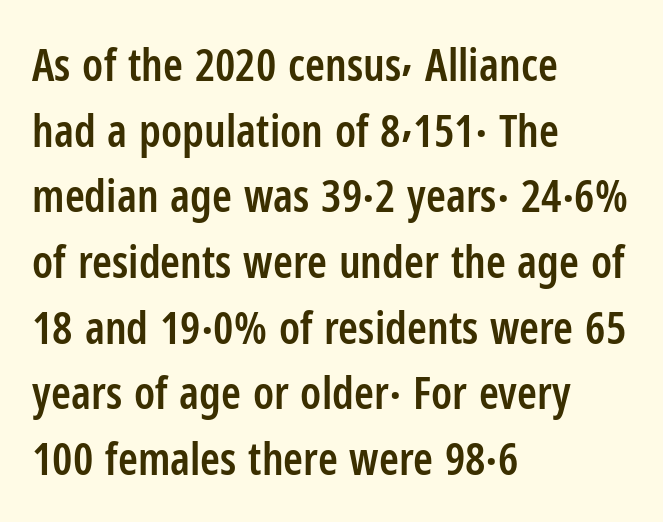
{"serif": "no", "italic": "no", "bold": "semi", "weight": "semibold", "width": "condensed", "stroke_contrast": "low", "x_height": "medium", "monospaced": "no", "underline": "no", "align": "left", "line_spacing": "normal", "line_spacing_ratio": 1.46, "letter_spacing": "normal", "letter_spacing_em": 0.0, "glyph_px": 45}
